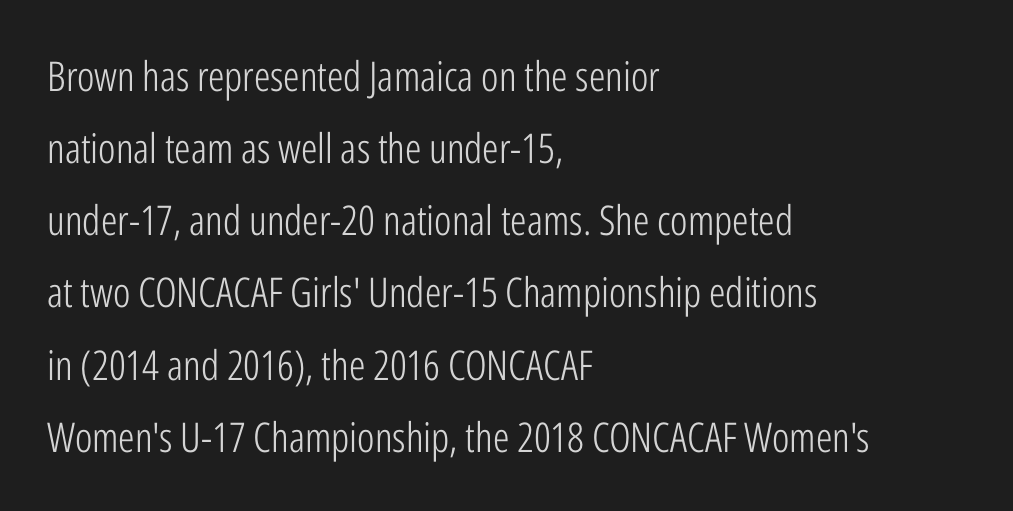
Q: Is the text bold? A: No.
Q: Is the text italic (slanted)? A: No, it is upright.
Q: Is the typeface a serif or a sans-serif typeface? A: Sans-serif.
Q: Is the text underlined? A: No.
Q: How is the paragraph aligned? A: Left-aligned.
Q: Is the spacing between letters normal or unusually wide? A: Normal.
Q: Width (condensed, normal, or wide)? A: Condensed.
Q: Stroke contrast? A: Low.
Q: x-height? A: Medium.
Q: Monospaced? A: No.
